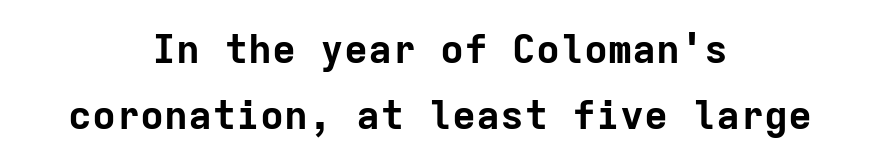
Check under the words: just untouched page. A dark, heavy texture on the line: the type is bold. Type style note: lacks serifs. Tracking value appears to be zero — textbook default spacing. Is the block centered? Yes — each line is placed symmetrically about the middle.
